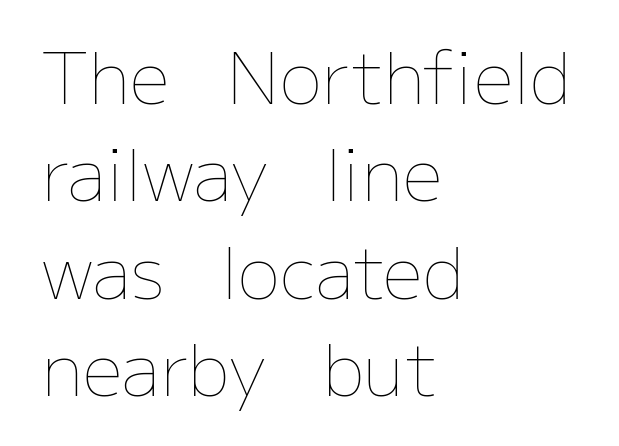
Baseline-to-baseline distance is the conventional proportion of letter height. Stroke mass is kept to a normal reading level or below. Is there any slant? The stems are plumb. The rendering keeps characters at their native spacing.
